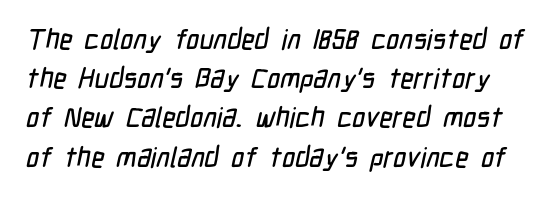
Q: Is the typeface a serif or a sans-serif typeface? A: Sans-serif.
Q: Is the text underlined? A: No.
Q: Is the spacing between letters normal or unusually wide? A: Normal.
Q: Is the spacing between lines tight, normal or loose? A: Normal.
Q: Width (condensed, normal, or wide)? A: Condensed.
Q: Stroke contrast? A: Low.
Q: x-height? A: Medium.
Q: Monospaced? A: No.
